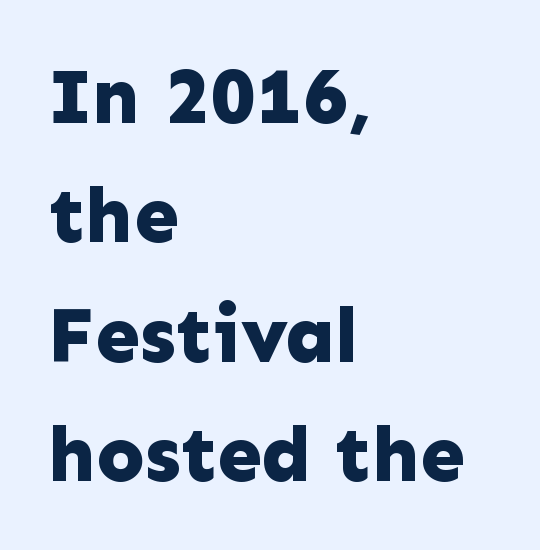
Q: Is the text bold? A: Yes.
Q: Is the text italic (slanted)? A: No, it is upright.
Q: Is the typeface a serif or a sans-serif typeface? A: Sans-serif.
Q: Is the text underlined? A: No.
Q: How is the paragraph aligned? A: Left-aligned.
Q: Is the spacing between letters normal or unusually wide? A: Normal.
Q: Is the spacing between lines tight, normal or loose? A: Normal.
Q: Width (condensed, normal, or wide)? A: Normal.
Q: Stroke contrast? A: Low.
Q: x-height? A: Medium.
Q: Monospaced? A: No.
